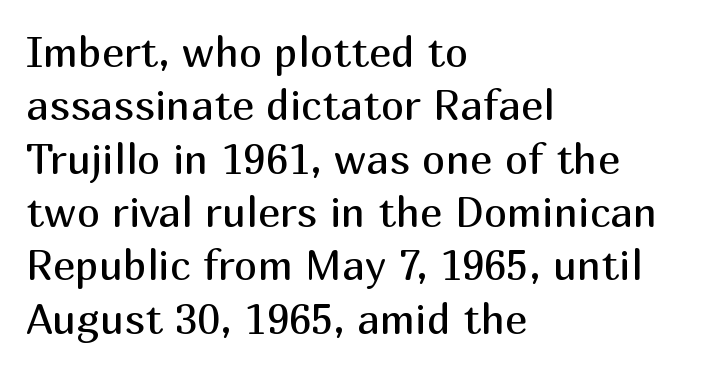
The image shows 42 px regular-weight sans-serif type, upright; set left-aligned, normal line spacing (1.27x), normal letter spacing, not underlined; medium stroke contrast and a medium x-height.
